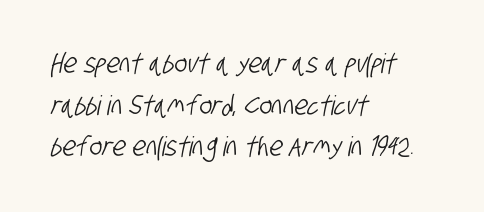
{"underline": "no", "align": "left", "line_spacing": "normal", "line_spacing_ratio": 1.54, "letter_spacing": "normal", "letter_spacing_em": 0.0, "glyph_px": 27}
